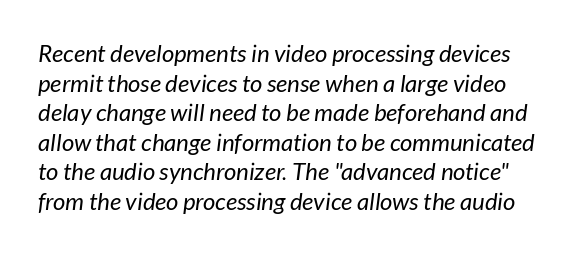
Q: Is the text bold? A: No.
Q: Is the text italic (slanted)? A: Yes, it leans right by about 7 degrees.
Q: Is the text underlined? A: No.
Q: Is the spacing between letters normal or unusually wide? A: Normal.
